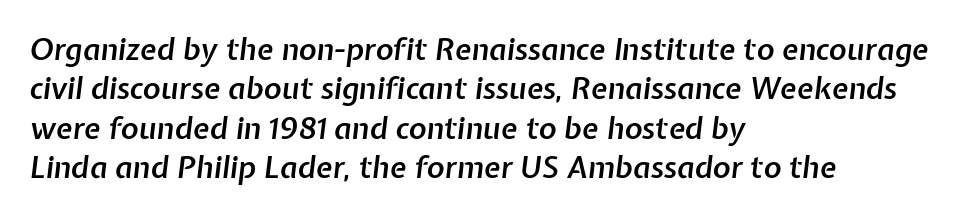
Q: Is the text bold? A: Semi-bold.
Q: Is the text italic (slanted)? A: Yes, it leans right by about 7 degrees.
Q: Is the text underlined? A: No.
Q: How is the paragraph aligned? A: Left-aligned.
Q: Is the spacing between letters normal or unusually wide? A: Normal.
Q: Is the spacing between lines tight, normal or loose? A: Normal.
Q: Width (condensed, normal, or wide)? A: Normal.
Q: Stroke contrast? A: Low.
Q: x-height? A: Medium.
Q: Monospaced? A: No.
